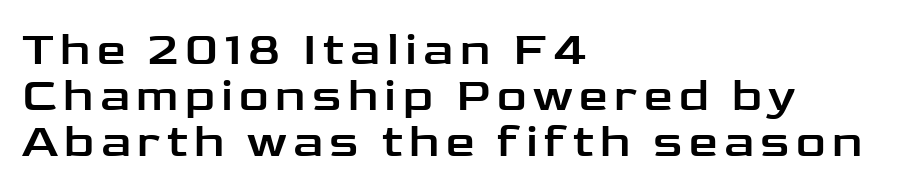
The image shows 46 px wide sans-serif type, upright; set left-aligned, tight line spacing (1.0x), not underlined; low stroke contrast and a medium x-height.
